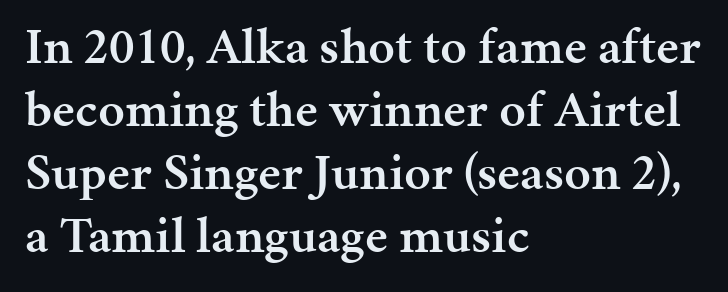
The image shows 52 px semibold serif type, upright; set left-aligned, line spacing 1.21x, normal letter spacing, not underlined; medium stroke contrast and a medium x-height.
